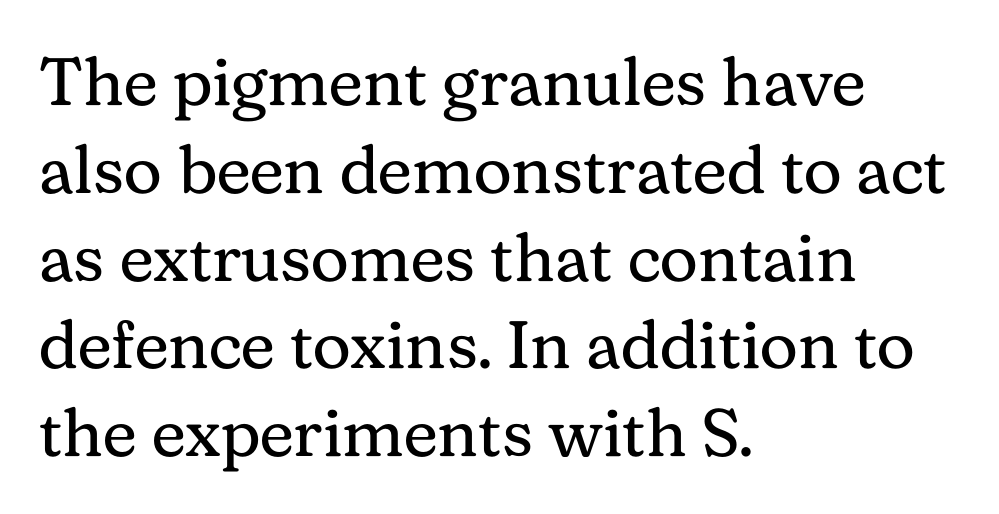
Q: Is the text bold? A: No.
Q: Is the text italic (slanted)? A: No, it is upright.
Q: Is the typeface a serif or a sans-serif typeface? A: Serif.
Q: Is the text underlined? A: No.
Q: How is the paragraph aligned? A: Left-aligned.
Q: Is the spacing between letters normal or unusually wide? A: Normal.
Q: Is the spacing between lines tight, normal or loose? A: Normal.
Q: Width (condensed, normal, or wide)? A: Normal.
Q: Stroke contrast? A: Medium.
Q: x-height? A: Medium.
Q: Monospaced? A: No.
